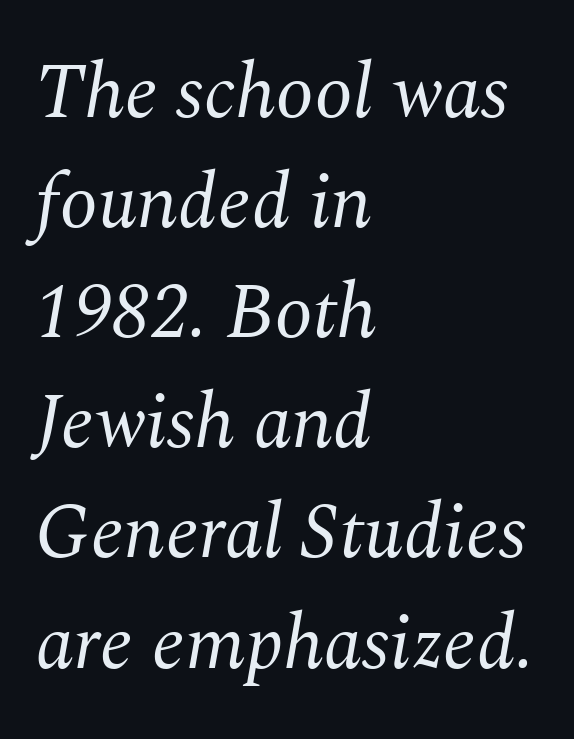
Q: Is the text bold? A: No.
Q: Is the text italic (slanted)? A: Yes, it leans right by about 10 degrees.
Q: Is the typeface a serif or a sans-serif typeface? A: Serif.
Q: Is the text underlined? A: No.
Q: How is the paragraph aligned? A: Left-aligned.
Q: Is the spacing between letters normal or unusually wide? A: Normal.
Q: Is the spacing between lines tight, normal or loose? A: Normal.
Q: Width (condensed, normal, or wide)? A: Normal.
Q: Stroke contrast? A: Medium.
Q: x-height? A: Medium.
Q: Monospaced? A: No.
